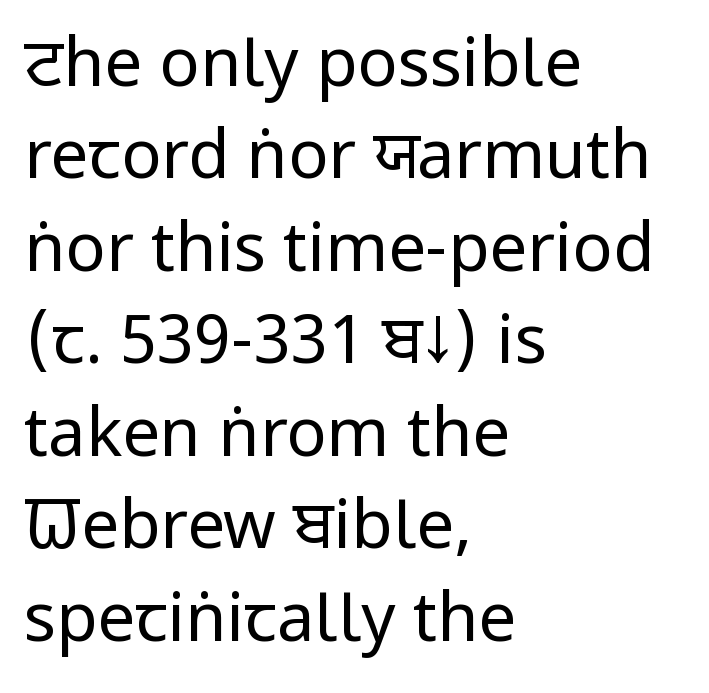
Q: Is the text bold? A: No.
Q: Is the text italic (slanted)? A: No, it is upright.
Q: Is the typeface a serif or a sans-serif typeface? A: Sans-serif.
Q: Is the text underlined? A: No.
Q: How is the paragraph aligned? A: Left-aligned.
Q: Is the spacing between letters normal or unusually wide? A: Normal.
Q: Is the spacing between lines tight, normal or loose? A: Normal.
Q: Width (condensed, normal, or wide)? A: Condensed.
Q: Stroke contrast? A: Low.
Q: x-height? A: Large.
Q: Monospaced? A: No.
